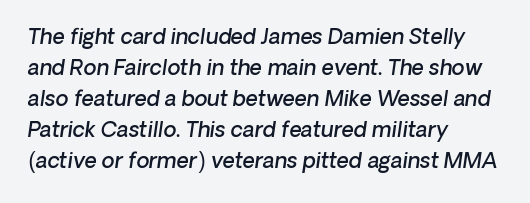
Does the leading feel generous? No, just average. Look at the stroke-to-counter ratio: somewhat heavy, a semibold. Characters are canted at an angle relative to the baseline's perpendicular. Nobody touched the tracking dial on this one.
